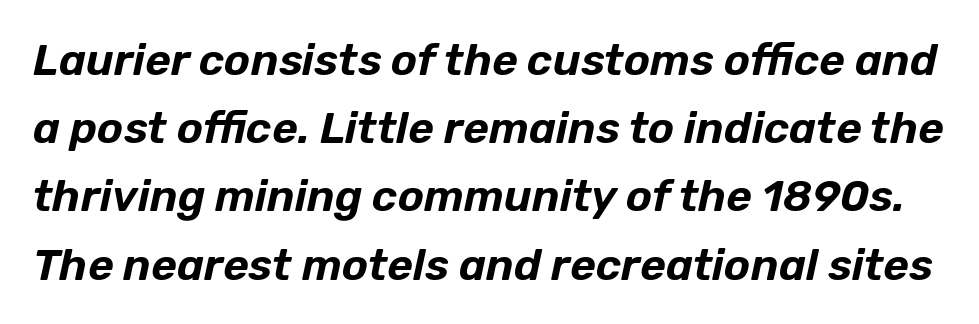
This rendering features lettering with no underline. Does the leading feel generous? No, just average. You could not count columns in this text — the font is proportionally spaced. Notice how the stems are inclined rather than vertical — that's the hallmark of italics. Tracking here is standard; glyphs follow each other at the usual distance.
